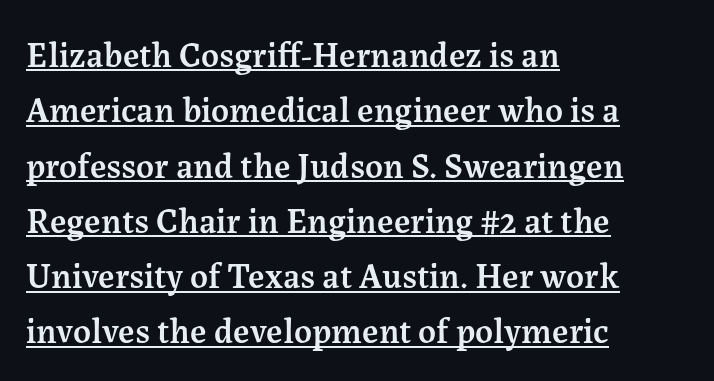
Layout note: lines flush left. You could not count columns in this text — the font is proportionally spaced. In terms of letterspacing, this is plain default setting. The typesetter has applied underlining to the passage shown. This is serif lettering, the kind often seen in printed books. Students, observe: this is what conventionally led text looks like.
